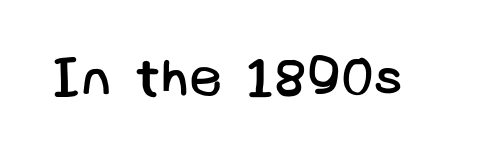
The image shows 52 px regular-weight sans-serif type; set normal letter spacing, not underlined; low stroke contrast and a large x-height.
